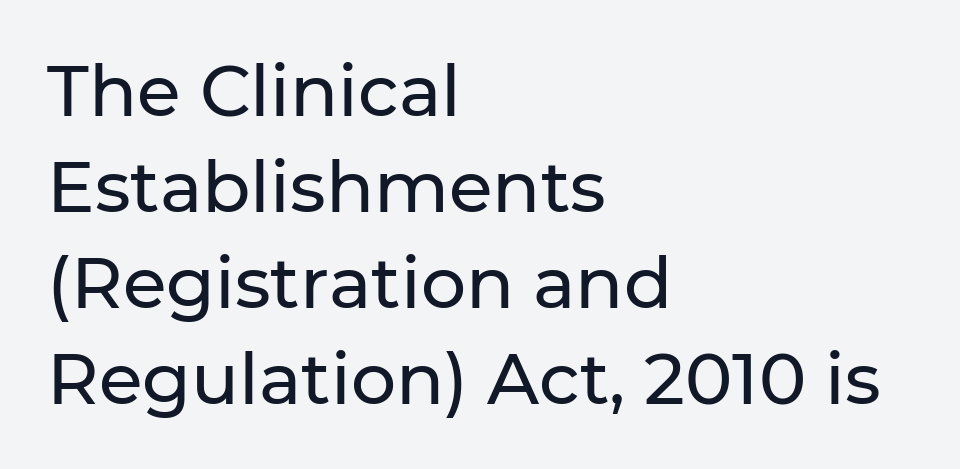
Q: Is the text italic (slanted)? A: No, it is upright.
Q: Is the typeface a serif or a sans-serif typeface? A: Sans-serif.
Q: Is the text underlined? A: No.
Q: How is the paragraph aligned? A: Left-aligned.
Q: Is the spacing between letters normal or unusually wide? A: Normal.
Q: Is the spacing between lines tight, normal or loose? A: Normal.
Q: Width (condensed, normal, or wide)? A: Normal.
Q: Stroke contrast? A: Low.
Q: x-height? A: Medium.
Q: Monospaced? A: No.
